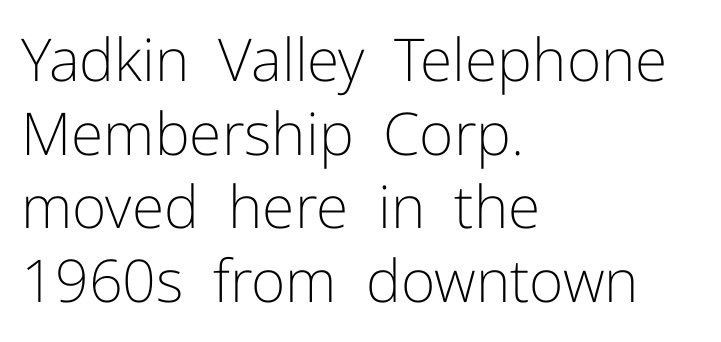
{"serif": "no", "italic": "no", "bold": "no", "weight": "light", "width": "normal", "stroke_contrast": "low", "x_height": "medium", "monospaced": "no", "underline": "no", "align": "left", "line_spacing": "normal", "line_spacing_ratio": 1.25, "letter_spacing": "normal", "letter_spacing_em": 0.0, "glyph_px": 59}
